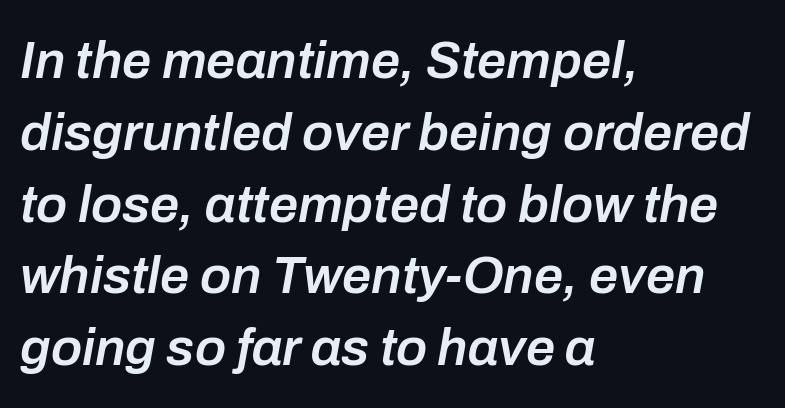
{"italic": "yes", "lean": "right", "slant_degrees": 10, "bold": "semi", "weight": "semibold", "width": "normal", "stroke_contrast": "low", "x_height": "medium", "monospaced": "no", "underline": "no", "align": "left", "line_spacing": "normal", "line_spacing_ratio": 1.38, "letter_spacing": "normal", "letter_spacing_em": 0.0, "glyph_px": 52}
